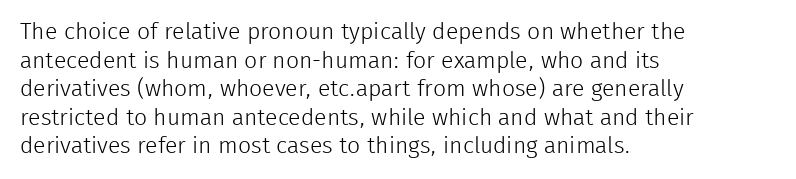
The image shows 23 px text type, upright; set left-aligned, line spacing 1.24x, normal letter spacing, not underlined.
